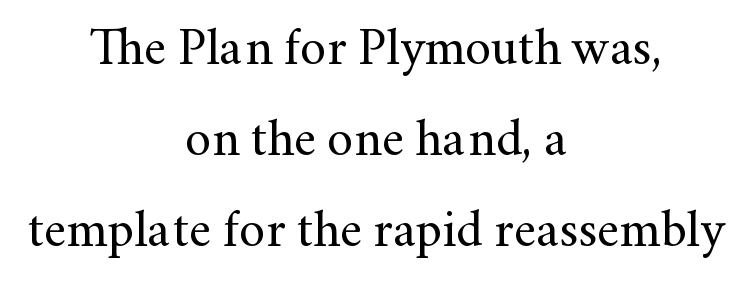
The passage shown is typed in a proportional face where columns would drift. Clear beneath every line of the passage. The passage shown has conventional tracking throughout. When letters stand straight like this, we call the style roman or upright. Is the type heavy? It reads as light-to-regular instead. A student would call this center alignment; a typographer would say set centered.
